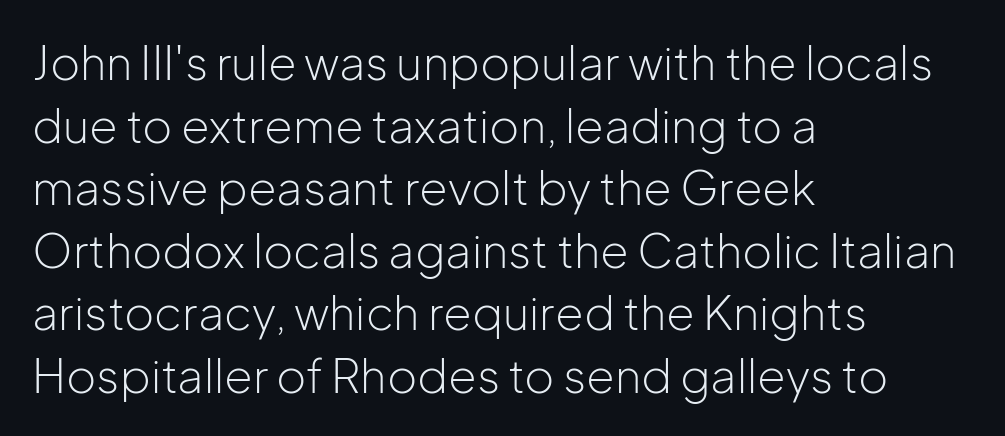
The image shows 46 px light sans-serif type, upright; set left-aligned, normal line spacing (1.36x), normal letter spacing, not underlined; low stroke contrast and a medium x-height.
